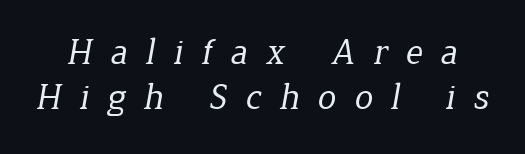
The image shows 37 px regular-weight serif type; set line spacing 1.22x, unusually wide letter spacing (+0.49 em), not underlined; low stroke contrast and a medium x-height.
